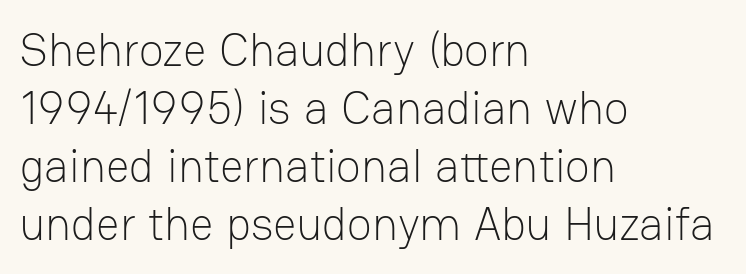
Q: Is the text bold? A: No.
Q: Is the text italic (slanted)? A: No, it is upright.
Q: Is the typeface a serif or a sans-serif typeface? A: Sans-serif.
Q: Is the text underlined? A: No.
Q: How is the paragraph aligned? A: Left-aligned.
Q: Is the spacing between letters normal or unusually wide? A: Normal.
Q: Is the spacing between lines tight, normal or loose? A: Normal.
Q: Width (condensed, normal, or wide)? A: Normal.
Q: Stroke contrast? A: Low.
Q: x-height? A: Medium.
Q: Monospaced? A: No.
